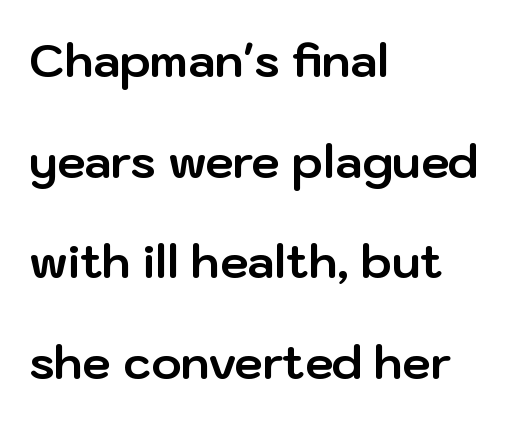
Q: Is the text bold? A: Yes.
Q: Is the text italic (slanted)? A: No, it is upright.
Q: Is the typeface a serif or a sans-serif typeface? A: Sans-serif.
Q: Is the text underlined? A: No.
Q: How is the paragraph aligned? A: Left-aligned.
Q: Is the spacing between letters normal or unusually wide? A: Normal.
Q: Is the spacing between lines tight, normal or loose? A: Loose.
Q: Width (condensed, normal, or wide)? A: Normal.
Q: Stroke contrast? A: Low.
Q: x-height? A: Medium.
Q: Monospaced? A: No.
